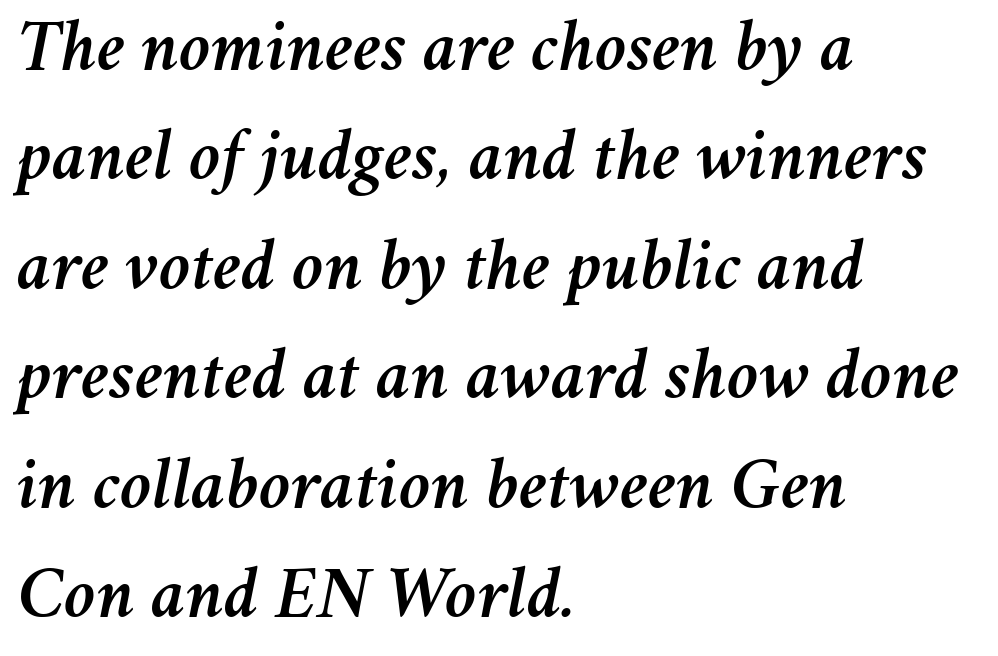
Caption: standard tracking, unaltered. Would a proofreader flag this as italicized? Yes. Each letter keeps its own natural width here, so spacing adapts to shape. The compositor pushed each line to the left boundary. These lines sit exactly where default settings would place them.
